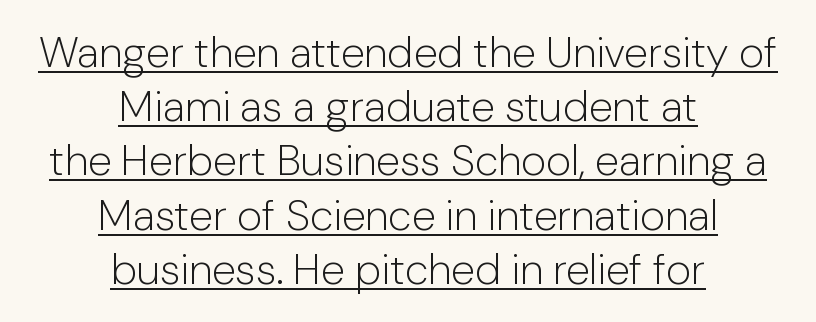
The typography opts for an upright posture over an oblique one. A typesetter would label this face a sans. Is the type heavy? It reads as light-to-regular instead. Regular leading. Varying glyph widths throughout — classic text-font behaviour. What decoration does the sample have? An underline.
